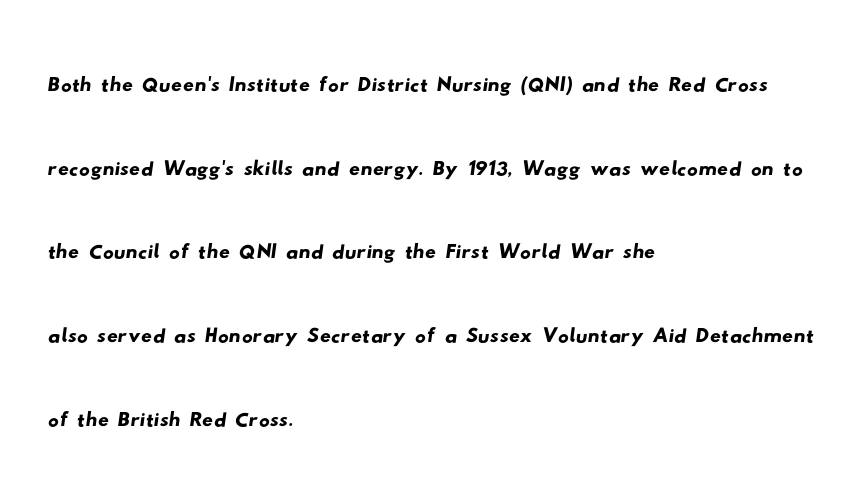
{"serif": "no", "width": "wide", "stroke_contrast": "low", "x_height": "small", "monospaced": "no", "underline": "no", "align": "left", "line_spacing": "normal", "line_spacing_ratio": 1.55, "letter_spacing": "normal", "letter_spacing_em": 0.0, "glyph_px": 54}
